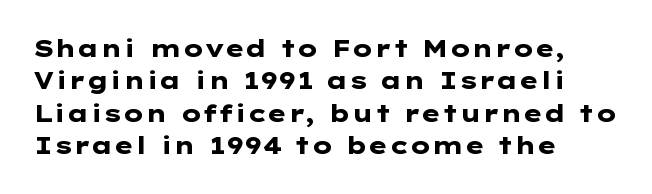
Q: Is the text bold? A: Yes.
Q: Is the text italic (slanted)? A: No, it is upright.
Q: Is the text underlined? A: No.
Q: How is the paragraph aligned? A: Left-aligned.
Q: Is the spacing between letters normal or unusually wide? A: Normal.
Q: Is the spacing between lines tight, normal or loose? A: Normal.
